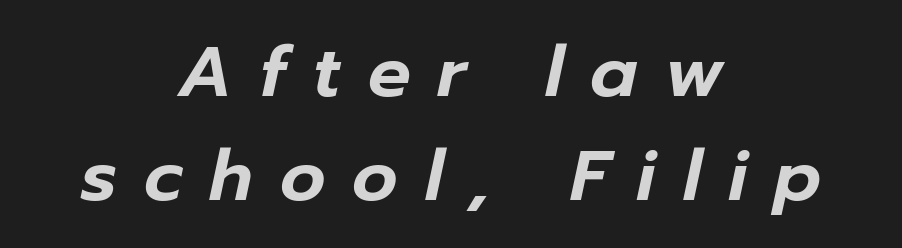
The image shows 71 px text type, italic (leaning right); set centered, normal line spacing (1.46x), unusually wide letter spacing (+0.38 em), not underlined; low stroke contrast and a medium x-height.
